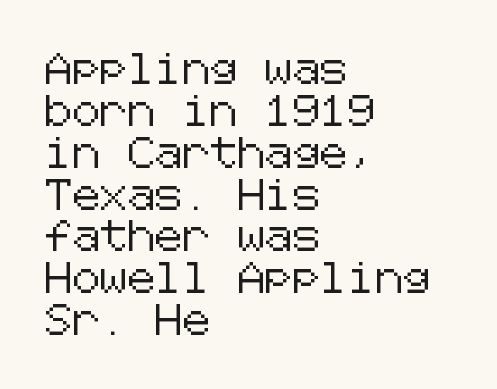
The paragraph has a hard left edge and a soft right edge. A roman cut, with each character standing at attention. This sample uses plain, unmodified letter spacing. The space between consecutive lines is moderate.
